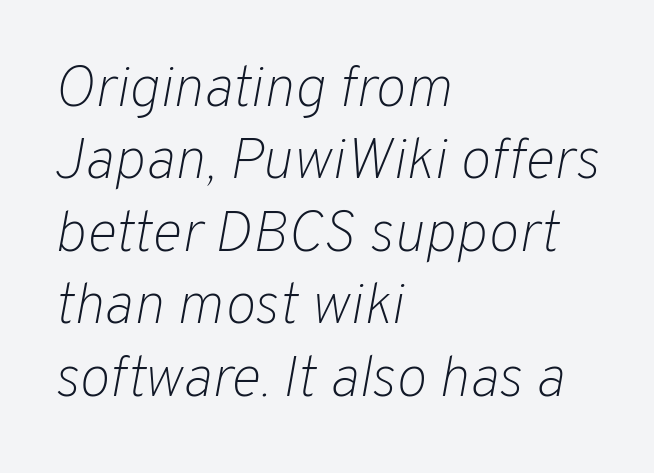
The image shows 58 px light type, italic (leaning right); set left-aligned, normal line spacing (1.25x), normal letter spacing, not underlined; low stroke contrast and a medium x-height.
